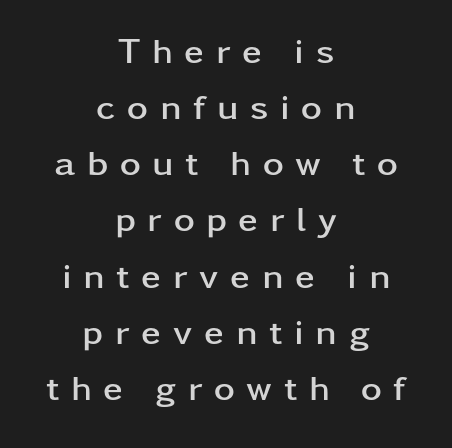
The image shows 36 px semibold, wide sans-serif type, upright; set centered, normal line spacing (1.56x), unusually wide letter spacing (+0.32 em), not underlined; low stroke contrast and a medium x-height.
